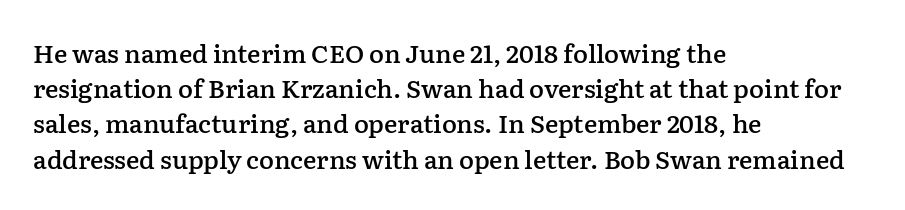
The image shows 25 px text type, upright; set left-aligned, normal line spacing (1.41x), normal letter spacing, not underlined.
